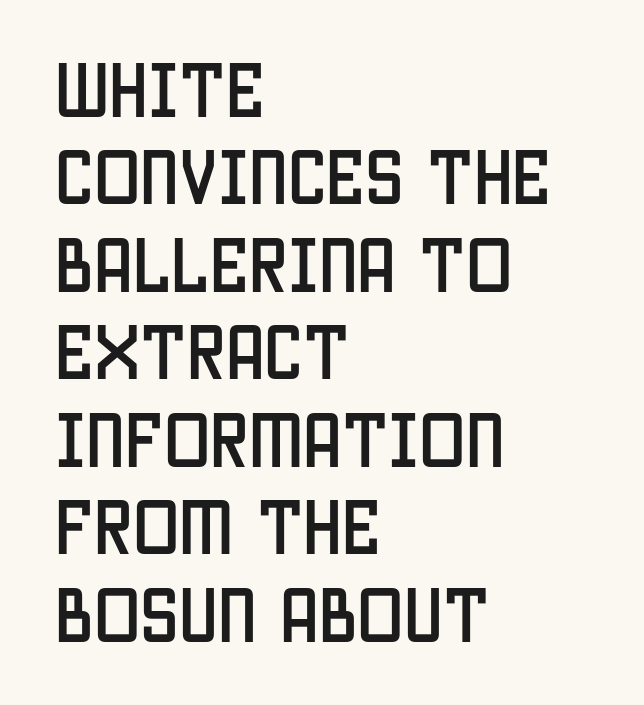
Q: Is the text italic (slanted)? A: No, it is upright.
Q: Is the typeface a serif or a sans-serif typeface? A: Sans-serif.
Q: Is the text underlined? A: No.
Q: How is the paragraph aligned? A: Left-aligned.
Q: Is the spacing between letters normal or unusually wide? A: Normal.
Q: Is the spacing between lines tight, normal or loose? A: Normal.
Q: Width (condensed, normal, or wide)? A: Condensed.
Q: Stroke contrast? A: Low.
Q: x-height? A: Large.
Q: Monospaced? A: No.
